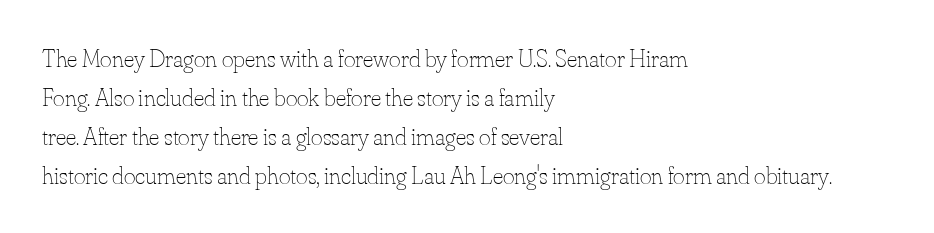
The space between consecutive lines is moderate. In terms of letterspacing, this is plain default setting. This rendering features lettering with no underline. Is the stroke heavy? The answer is a plain regular-or-lighter.
